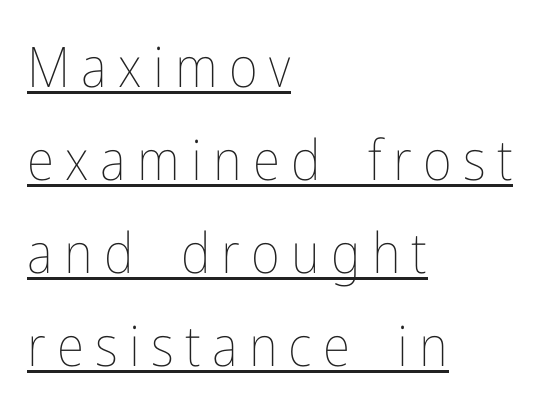
The image shows 56 px thin, condensed type, upright; set left-aligned, normal line spacing (1.66x), unusually wide letter spacing (+0.2 em), underlined; low stroke contrast and a medium x-height.
